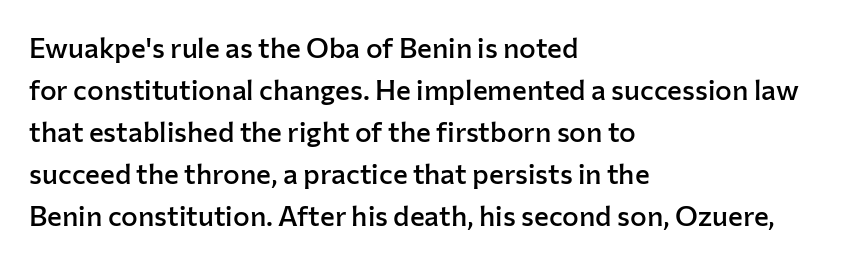
Q: Is the text bold? A: Semi-bold.
Q: Is the text italic (slanted)? A: No, it is upright.
Q: Is the typeface a serif or a sans-serif typeface? A: Sans-serif.
Q: Is the text underlined? A: No.
Q: How is the paragraph aligned? A: Left-aligned.
Q: Is the spacing between letters normal or unusually wide? A: Normal.
Q: Is the spacing between lines tight, normal or loose? A: Normal.
Q: Width (condensed, normal, or wide)? A: Normal.
Q: Stroke contrast? A: Low.
Q: x-height? A: Medium.
Q: Monospaced? A: No.
